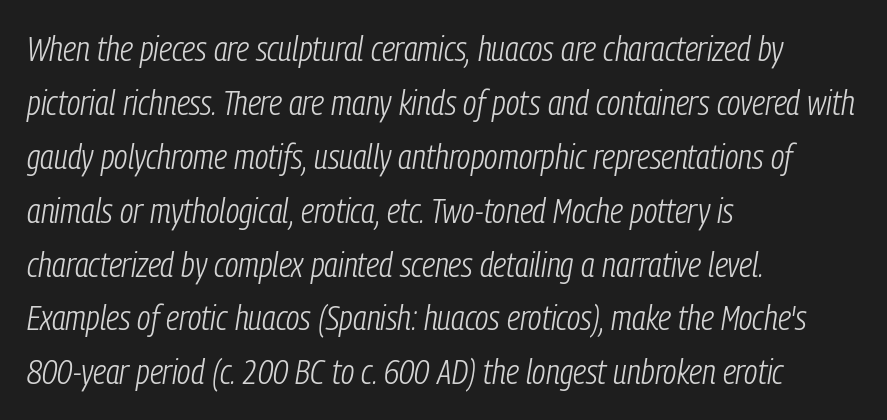
The image shows 35 px light, condensed type, italic (leaning right); set left-aligned, normal line spacing (1.54x), normal letter spacing, not underlined; low stroke contrast and a medium x-height.
